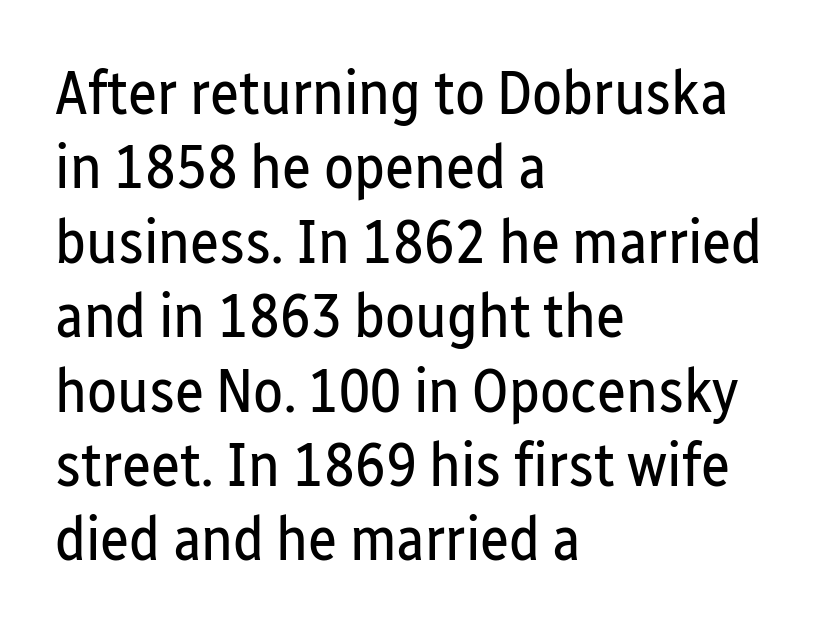
The image shows 62 px regular-weight, condensed sans-serif type, upright; set left-aligned, line spacing 1.2x, normal letter spacing, not underlined; low stroke contrast and a medium x-height.
